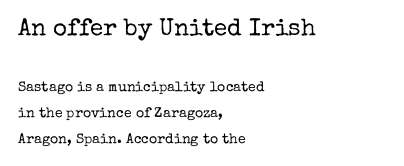
{"italic": "no", "bold": "no", "underline": "no", "align": "left", "line_spacing_ratio": 1.84, "letter_spacing": "normal", "letter_spacing_em": 0.0, "larger_block": "first", "size_ratio": 1.71, "glyph_px": 24}
